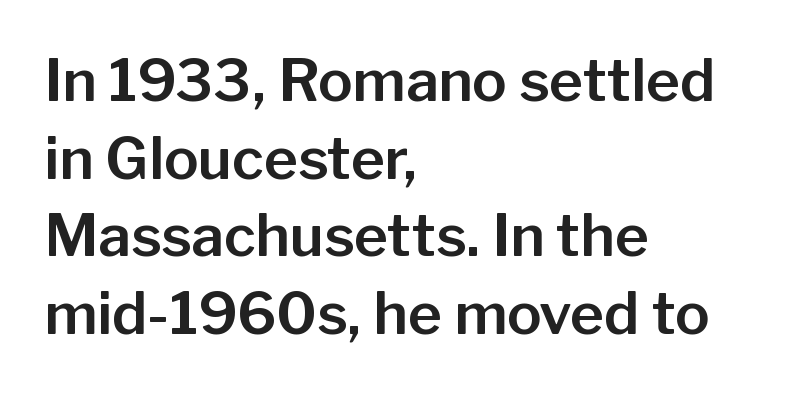
{"serif": "no", "italic": "no", "width": "normal", "stroke_contrast": "low", "x_height": "medium", "monospaced": "no", "underline": "no", "align": "left", "line_spacing": "normal", "line_spacing_ratio": 1.34, "letter_spacing": "normal", "letter_spacing_em": 0.0, "glyph_px": 58}
